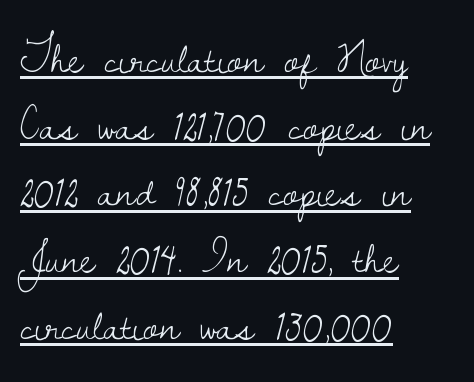
The image shows 46 px light serif type; set left-aligned, normal line spacing (1.45x), normal letter spacing, underlined; low stroke contrast and a small x-height.
